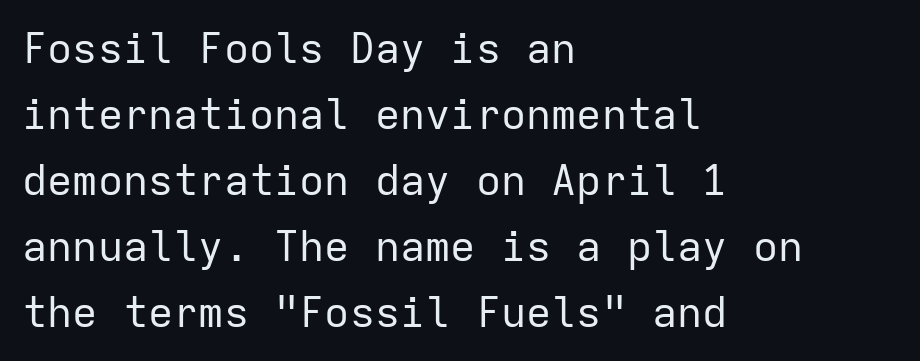
Q: Is the text bold? A: No.
Q: Is the text italic (slanted)? A: No, it is upright.
Q: Is the typeface a serif or a sans-serif typeface? A: Sans-serif.
Q: Is the text underlined? A: No.
Q: How is the paragraph aligned? A: Left-aligned.
Q: Is the spacing between letters normal or unusually wide? A: Normal.
Q: Is the spacing between lines tight, normal or loose? A: Normal.
Q: Width (condensed, normal, or wide)? A: Normal.
Q: Stroke contrast? A: Low.
Q: x-height? A: Medium.
Q: Monospaced? A: Yes.
